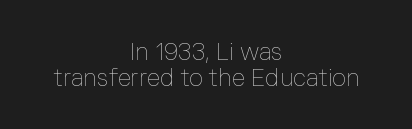
{"italic": "no", "bold": "no", "underline": "no", "align": "center", "line_spacing": "tight", "line_spacing_ratio": 1.07, "letter_spacing": "normal", "letter_spacing_em": 0.0, "glyph_px": 24}
